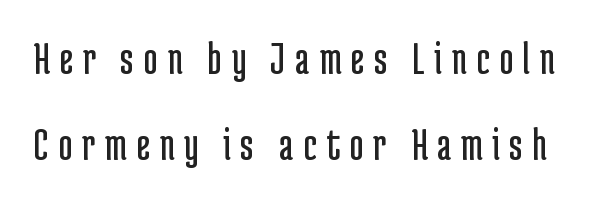
{"serif": "no", "italic": "no", "bold": "no", "weight": "regular", "width": "condensed", "stroke_contrast": "low", "x_height": "medium", "monospaced": "no", "underline": "no", "line_spacing_ratio": 1.79, "letter_spacing": "wide", "letter_spacing_em": 0.2, "glyph_px": 48}
